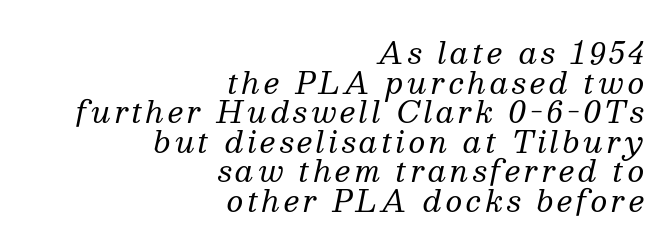
{"serif": "yes", "italic": "yes", "lean": "right", "slant_degrees": 13, "bold": "no", "weight": "regular", "width": "normal", "stroke_contrast": "medium", "x_height": "medium", "monospaced": "no", "underline": "no", "align": "right", "line_spacing": "tight", "line_spacing_ratio": 1.02, "glyph_px": 29}
